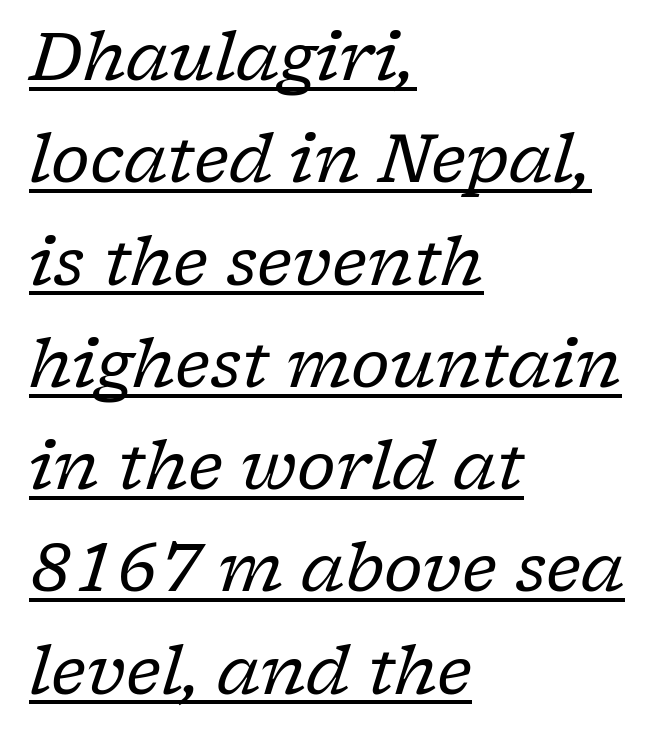
Q: Is the text bold? A: No.
Q: Is the text italic (slanted)? A: Yes, it leans right by about 17 degrees.
Q: Is the typeface a serif or a sans-serif typeface? A: Serif.
Q: Is the text underlined? A: Yes.
Q: How is the paragraph aligned? A: Left-aligned.
Q: Is the spacing between letters normal or unusually wide? A: Normal.
Q: Is the spacing between lines tight, normal or loose? A: Normal.
Q: Width (condensed, normal, or wide)? A: Normal.
Q: Stroke contrast? A: Low.
Q: x-height? A: Medium.
Q: Monospaced? A: No.
